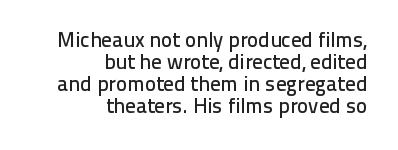
{"italic": "no", "underline": "no", "align": "right", "line_spacing": "tight", "line_spacing_ratio": 1.04, "letter_spacing": "normal", "letter_spacing_em": 0.0, "glyph_px": 21}
